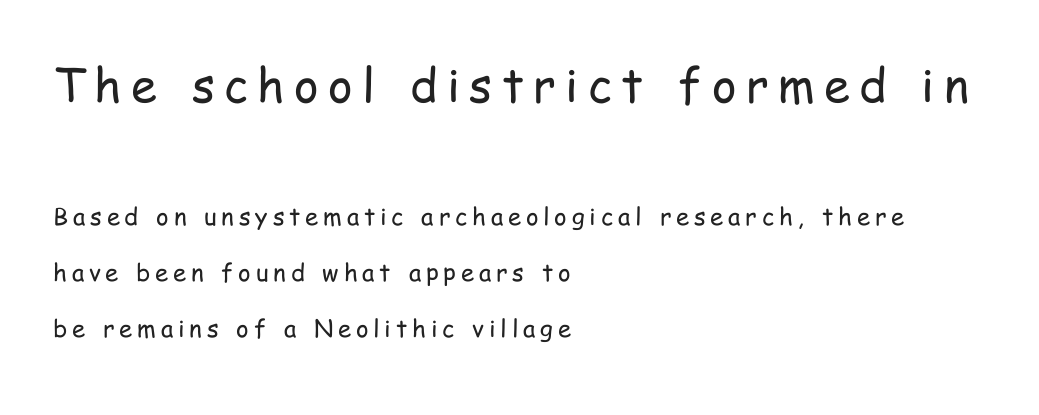
The glyphs are unaccompanied by any horizontal stroke below them. Ink coverage per letter is moderate at most. Posture: upright roman. Glyph-to-glyph distance is far greater than everyday printed text. Note: larger setting up top, smaller setting below. This block would shrink considerably if given ordinary leading; it's expanded now.
